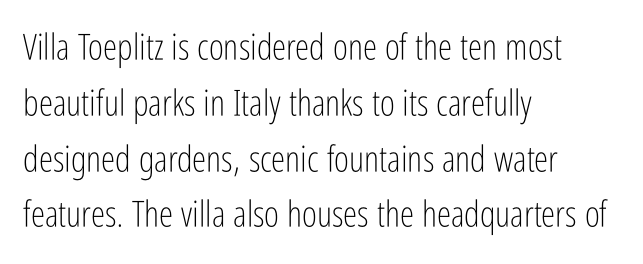
Q: Is the text bold? A: No.
Q: Is the text italic (slanted)? A: No, it is upright.
Q: Is the typeface a serif or a sans-serif typeface? A: Sans-serif.
Q: Is the text underlined? A: No.
Q: How is the paragraph aligned? A: Left-aligned.
Q: Is the spacing between letters normal or unusually wide? A: Normal.
Q: Is the spacing between lines tight, normal or loose? A: Normal.
Q: Width (condensed, normal, or wide)? A: Condensed.
Q: Stroke contrast? A: Low.
Q: x-height? A: Medium.
Q: Monospaced? A: No.
